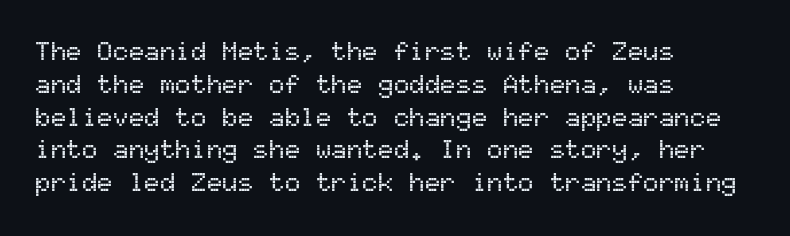
{"italic": "no", "underline": "no", "align": "left", "line_spacing": "normal", "line_spacing_ratio": 1.26, "letter_spacing": "normal", "letter_spacing_em": 0.0, "glyph_px": 26}
